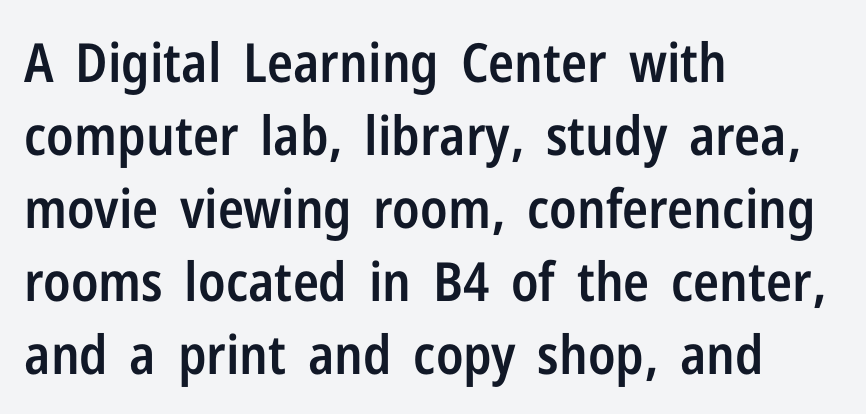
{"serif": "no", "italic": "no", "bold": "semi", "weight": "semibold", "width": "condensed", "stroke_contrast": "low", "x_height": "medium", "monospaced": "no", "underline": "no", "align": "left", "line_spacing": "normal", "line_spacing_ratio": 1.35, "letter_spacing": "normal", "letter_spacing_em": 0.0, "glyph_px": 54}
